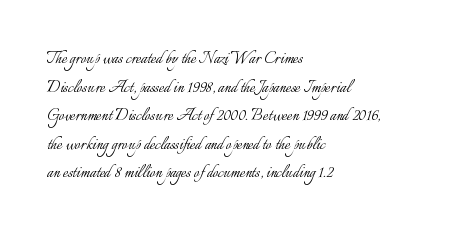
Q: Is the text bold? A: No.
Q: Is the text italic (slanted)? A: Yes.
Q: Is the text underlined? A: No.
Q: How is the paragraph aligned? A: Left-aligned.
Q: Is the spacing between letters normal or unusually wide? A: Normal.
Q: Is the spacing between lines tight, normal or loose? A: Normal.
